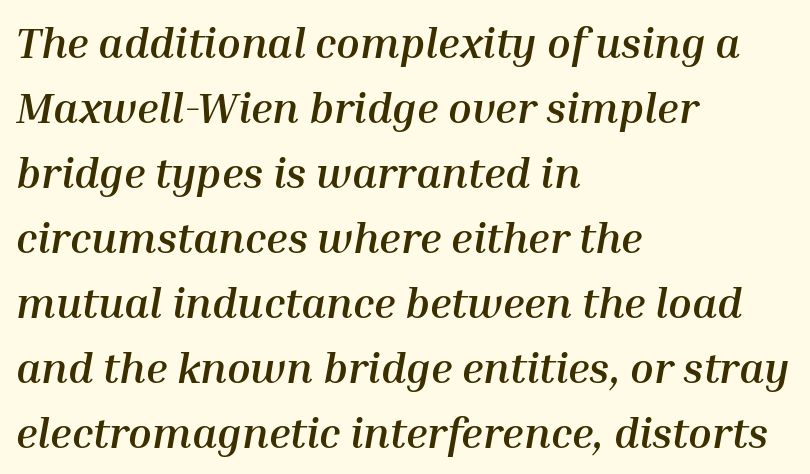
The image shows 43 px semibold type, italic (leaning right); set left-aligned, normal line spacing (1.51x), normal letter spacing, not underlined; medium stroke contrast and a medium x-height.
